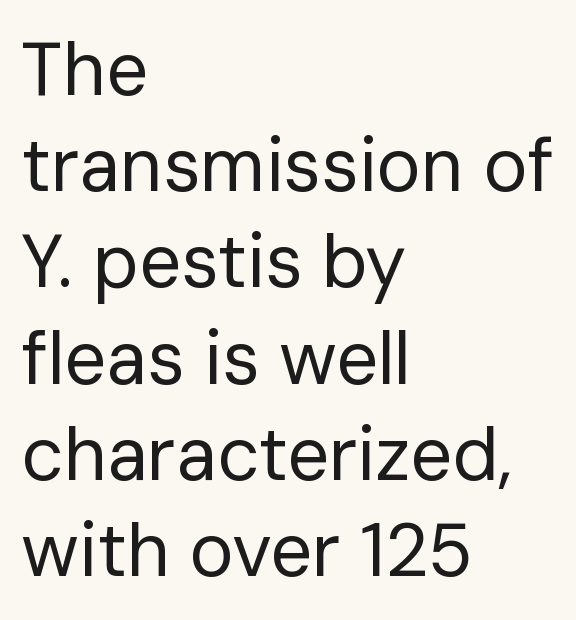
The passage shown is typed in a proportional face where columns would drift. Letter spacing: default. Does the copy run flush right? No — it runs flush left. On a weight scale, this lands at 450 or below. Characters remain perfectly vertical along every line. Leading matches the norm, producing a regular column.
